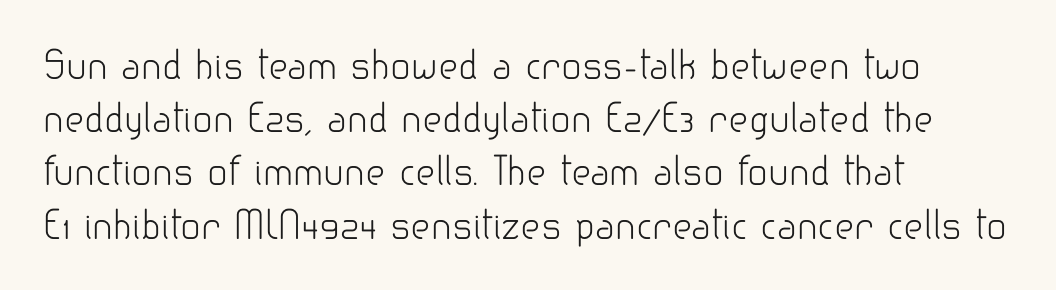
The block of text has a typical density, with ordinary space between rows. Grotesque or geometric, the face here clearly has no serifs. The face used here is proportionally spaced, like ordinary book or web type. These lines stack with their left ends in a neat column. A bare baseline throughout the passage.
